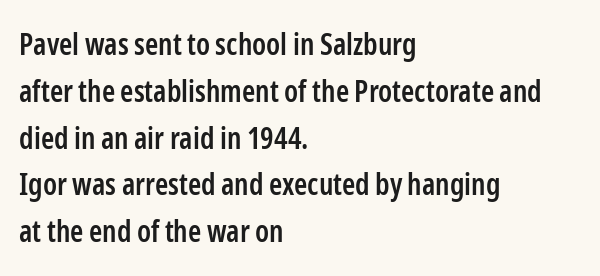
The image shows 30 px semibold, condensed sans-serif type, upright; set left-aligned, normal line spacing (1.56x), normal letter spacing, not underlined; low stroke contrast and a medium x-height.
